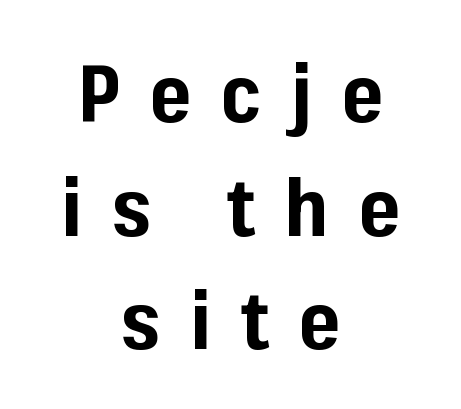
Q: Is the text bold? A: Yes.
Q: Is the text italic (slanted)? A: No, it is upright.
Q: Is the typeface a serif or a sans-serif typeface? A: Sans-serif.
Q: Is the text underlined? A: No.
Q: How is the paragraph aligned? A: Centered.
Q: Is the spacing between letters normal or unusually wide? A: Unusually wide.
Q: Is the spacing between lines tight, normal or loose? A: Normal.
Q: Width (condensed, normal, or wide)? A: Normal.
Q: Stroke contrast? A: Low.
Q: x-height? A: Medium.
Q: Monospaced? A: No.
